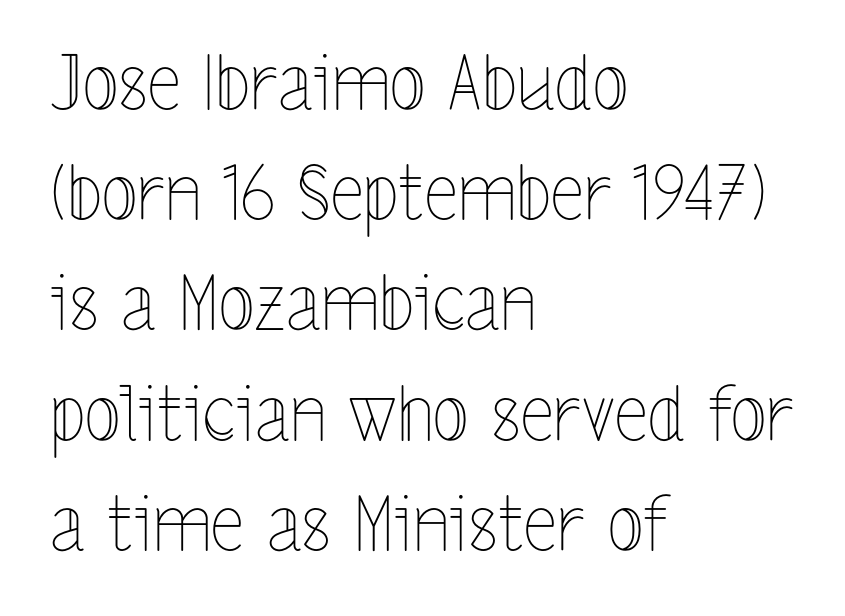
Looks like regular typesetting: each glyph gets only the width it needs. Rule under the text: the space is simply empty. Compared with typical body copy, the letter spacing here is the same. Bold? No — there's no thickening of the strokes. When letters stand straight like this, we call the style roman or upright. The designer left line spacing at the default.
